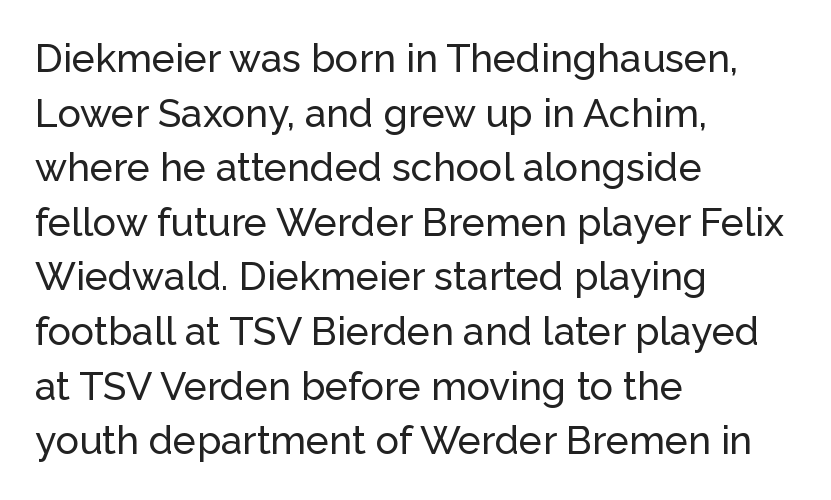
The image shows 39 px sans-serif type, upright; set left-aligned, normal line spacing (1.4x), normal letter spacing, not underlined; low stroke contrast and a medium x-height.
